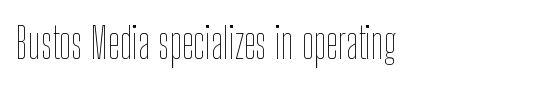
Nobody touched the tracking dial on this one. Lines of text with bare space underneath. Spacing verdict: proportional, widths tailored to each character. Notice how the stems are strictly vertical — no italics here. Is the stroke heavy? The answer is a plain regular-or-lighter.
